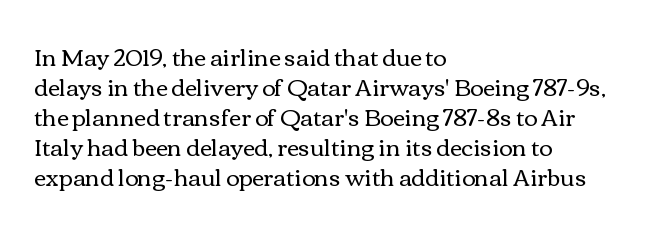
The image shows 23 px text type, upright; set left-aligned, normal line spacing (1.3x), normal letter spacing, not underlined.
